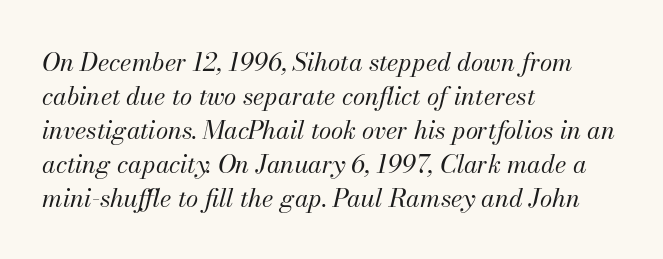
The string is rendered with underlining switched off. Weight class: somewhere from thin through regular. Left-aligned paragraph, ragged on the right. There is no visible air inserted between adjacent glyphs. Italic: yes, the glyphs are oblique. How would I describe the line gaps? Plain and ordinary.
